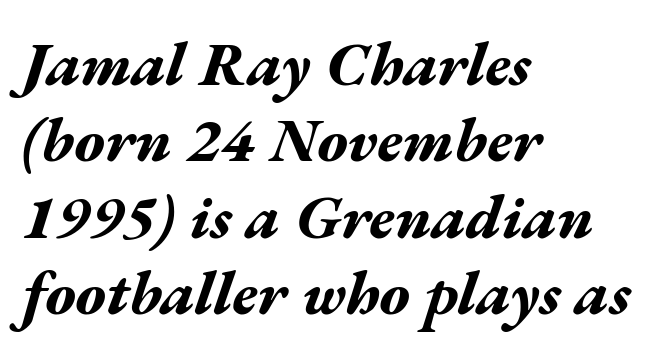
{"italic": "yes", "lean": "right", "slant_degrees": 17, "bold": "yes", "weight": "bold", "width": "wide", "stroke_contrast": "medium", "x_height": "medium", "monospaced": "no", "underline": "no", "align": "left", "line_spacing_ratio": 1.23, "letter_spacing": "normal", "letter_spacing_em": 0.0, "glyph_px": 62}
